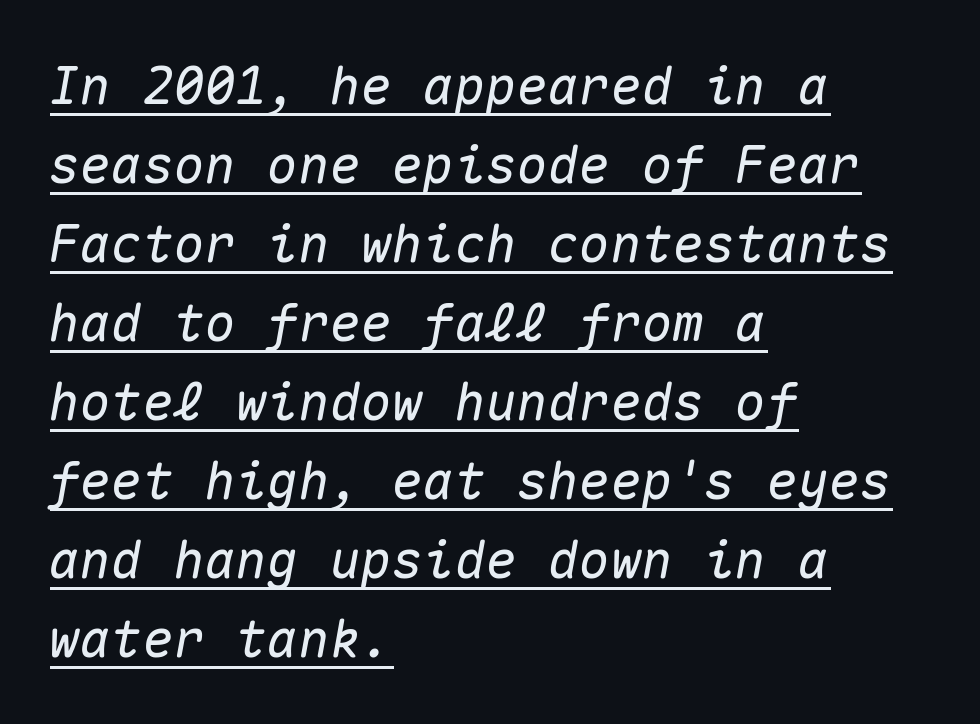
The image shows 52 px text type, italic (leaning right), monospaced; set left-aligned, normal line spacing (1.52x), normal letter spacing, underlined; medium stroke contrast and a medium x-height.
